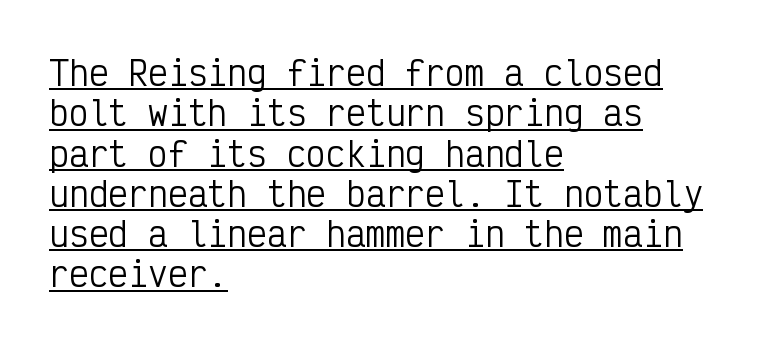
A typesetter would call this zero additional tracking. The letters look calm and open, with moderate or lighter stems. The glyphs in this specimen are sans serif. Does the copy run flush right? No — it runs flush left. If you drew a line through each stem, it would be perfectly vertical.
